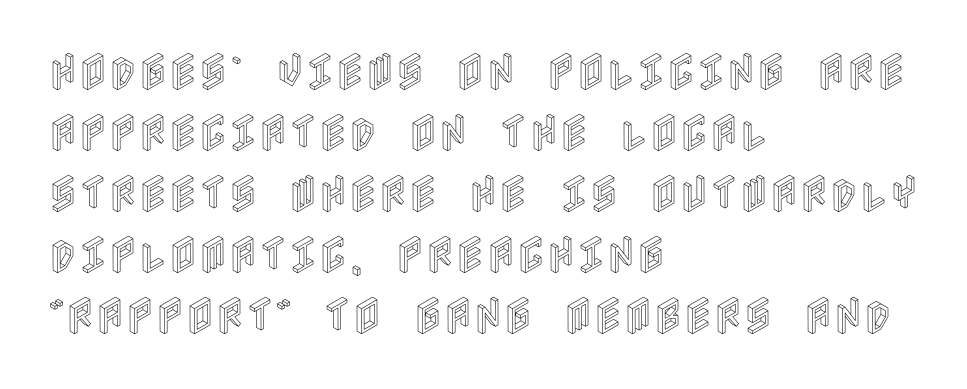
Q: Is the text italic (slanted)? A: No, it is upright.
Q: Is the text underlined? A: No.
Q: How is the paragraph aligned? A: Left-aligned.
Q: Is the spacing between letters normal or unusually wide? A: Normal.
Q: Is the spacing between lines tight, normal or loose? A: Normal.
Q: Width (condensed, normal, or wide)? A: Condensed.
Q: x-height? A: Large.
